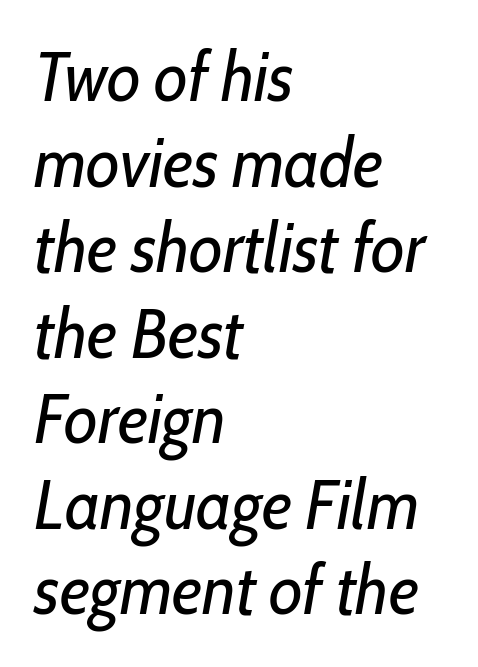
Q: Is the text bold? A: No.
Q: Is the text italic (slanted)? A: Yes, it leans right by about 10 degrees.
Q: Is the text underlined? A: No.
Q: How is the paragraph aligned? A: Left-aligned.
Q: Is the spacing between letters normal or unusually wide? A: Normal.
Q: Width (condensed, normal, or wide)? A: Condensed.
Q: Stroke contrast? A: Low.
Q: x-height? A: Medium.
Q: Monospaced? A: No.
